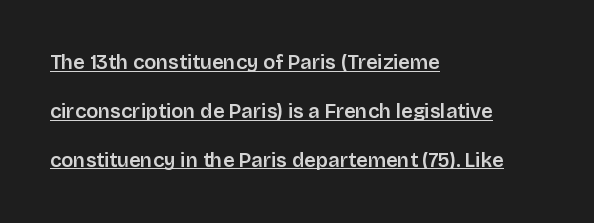
Q: Is the text italic (slanted)? A: No, it is upright.
Q: Is the text underlined? A: Yes.
Q: How is the paragraph aligned? A: Left-aligned.
Q: Is the spacing between letters normal or unusually wide? A: Normal.
Q: Is the spacing between lines tight, normal or loose? A: Loose.
